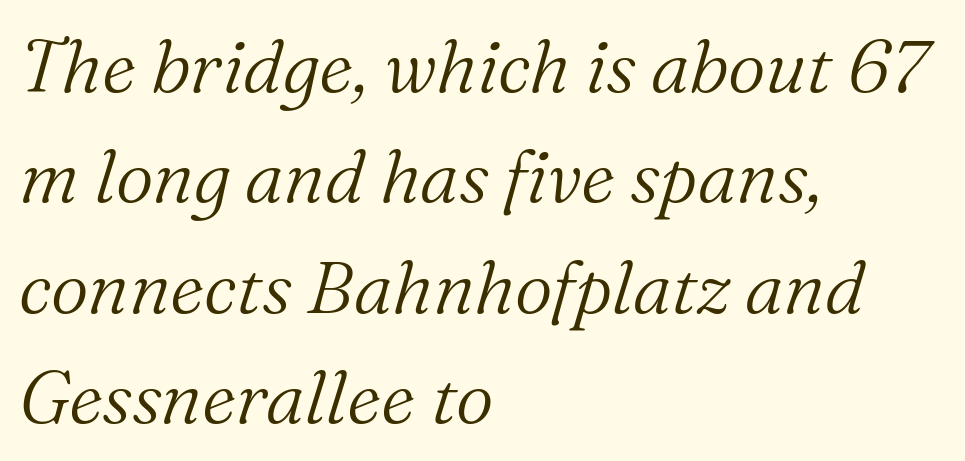
The glyphs in this specimen are seriffed. The baseline area is clear. Quick note: italic. Evenly set lines give the paragraph a standard silhouette.
